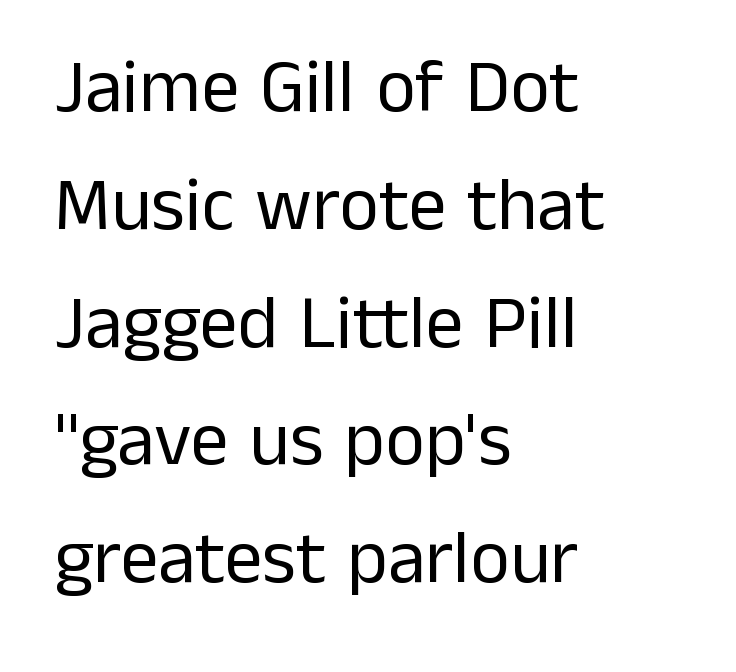
{"serif": "no", "italic": "no", "bold": "no", "weight": "regular", "width": "normal", "stroke_contrast": "low", "x_height": "medium", "monospaced": "no", "underline": "no", "align": "left", "line_spacing": "normal", "line_spacing_ratio": 1.55, "letter_spacing": "normal", "letter_spacing_em": 0.0, "glyph_px": 76}
